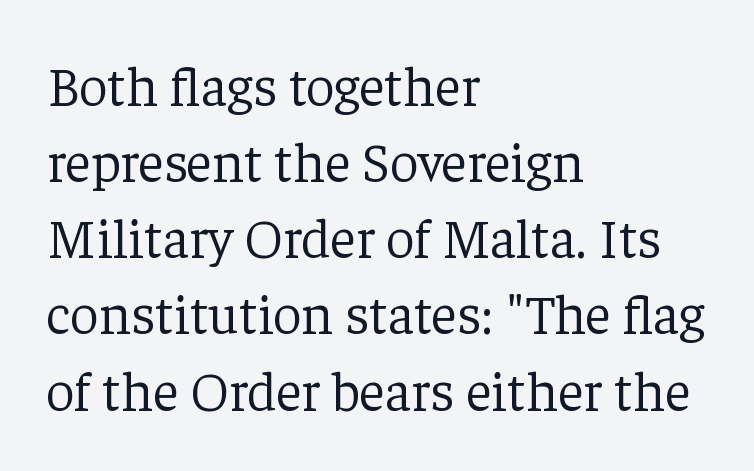
The image shows 56 px light serif type, upright; set left-aligned, normal line spacing (1.36x), normal letter spacing, not underlined; low stroke contrast and a medium x-height.
